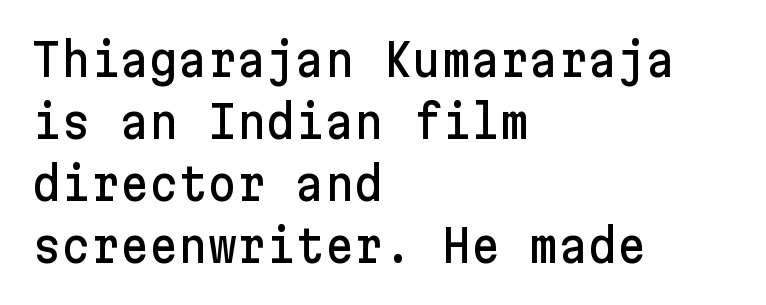
Q: Is the text italic (slanted)? A: No, it is upright.
Q: Is the typeface a serif or a sans-serif typeface? A: Sans-serif.
Q: Is the text underlined? A: No.
Q: How is the paragraph aligned? A: Left-aligned.
Q: Is the spacing between letters normal or unusually wide? A: Normal.
Q: Is the spacing between lines tight, normal or loose? A: Normal.
Q: Width (condensed, normal, or wide)? A: Normal.
Q: Stroke contrast? A: Low.
Q: x-height? A: Medium.
